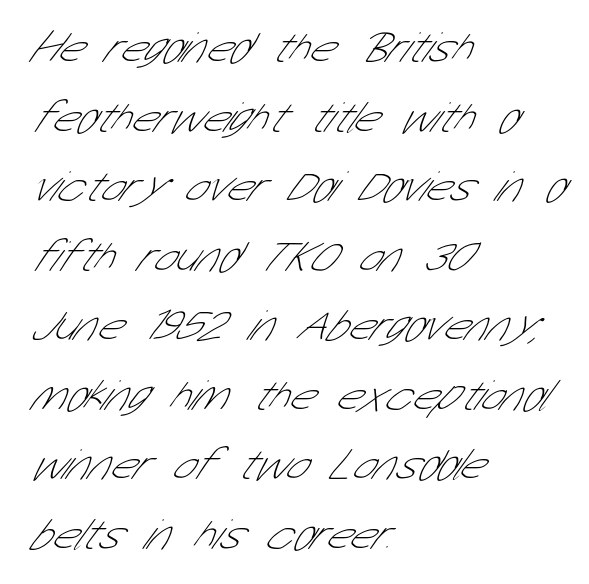
{"serif": "no", "bold": "no", "weight": "thin", "width": "condensed", "stroke_contrast": "low", "x_height": "medium", "monospaced": "no", "underline": "no", "align": "left", "line_spacing": "normal", "line_spacing_ratio": 1.58, "letter_spacing": "normal", "letter_spacing_em": 0.0, "glyph_px": 44}
